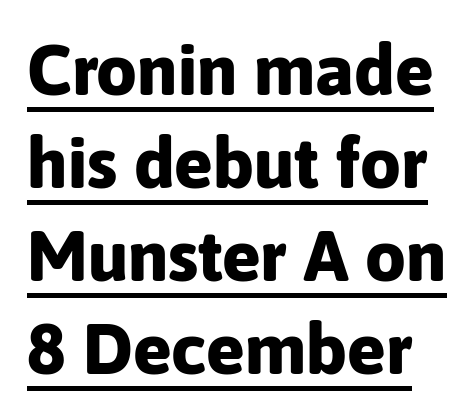
The image shows 72 px bold sans-serif type, upright; set normal line spacing (1.29x), normal letter spacing, underlined; low stroke contrast and a medium x-height.
